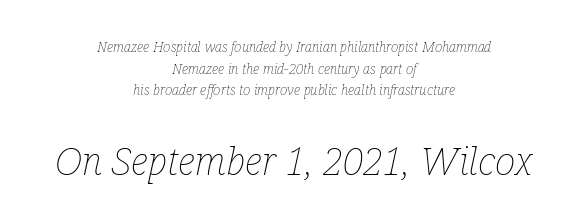
Think standard paragraph weight, or any step lighter than that. A typesetter would call this zero additional tracking. The more generous point size was reserved for the lower chunk. Which margin do the lines hug? Neither — every line sits in the middle. You could not count columns in this text — the font is proportionally spaced.
